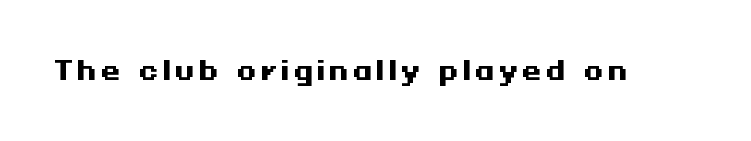
{"italic": "no", "bold": "yes", "underline": "no", "glyph_px": 25}
